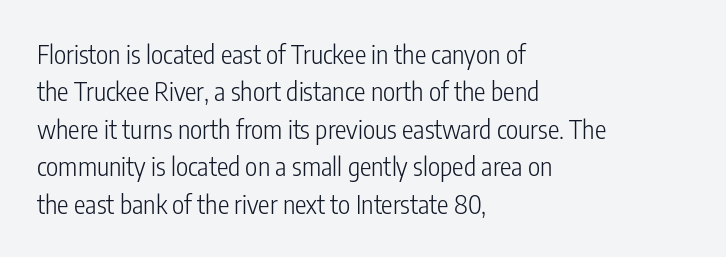
Q: Is the text bold? A: No.
Q: Is the text italic (slanted)? A: No, it is upright.
Q: Is the text underlined? A: No.
Q: How is the paragraph aligned? A: Left-aligned.
Q: Is the spacing between letters normal or unusually wide? A: Normal.
Q: Is the spacing between lines tight, normal or loose? A: Normal.
